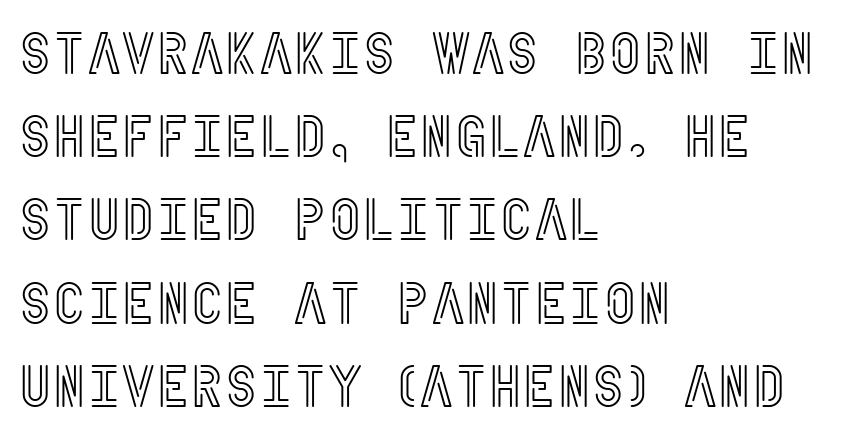
Q: Is the text italic (slanted)? A: No, it is upright.
Q: Is the text underlined? A: No.
Q: How is the paragraph aligned? A: Left-aligned.
Q: Is the spacing between letters normal or unusually wide? A: Normal.
Q: Is the spacing between lines tight, normal or loose? A: Normal.
Q: Width (condensed, normal, or wide)? A: Condensed.
Q: x-height? A: Large.
